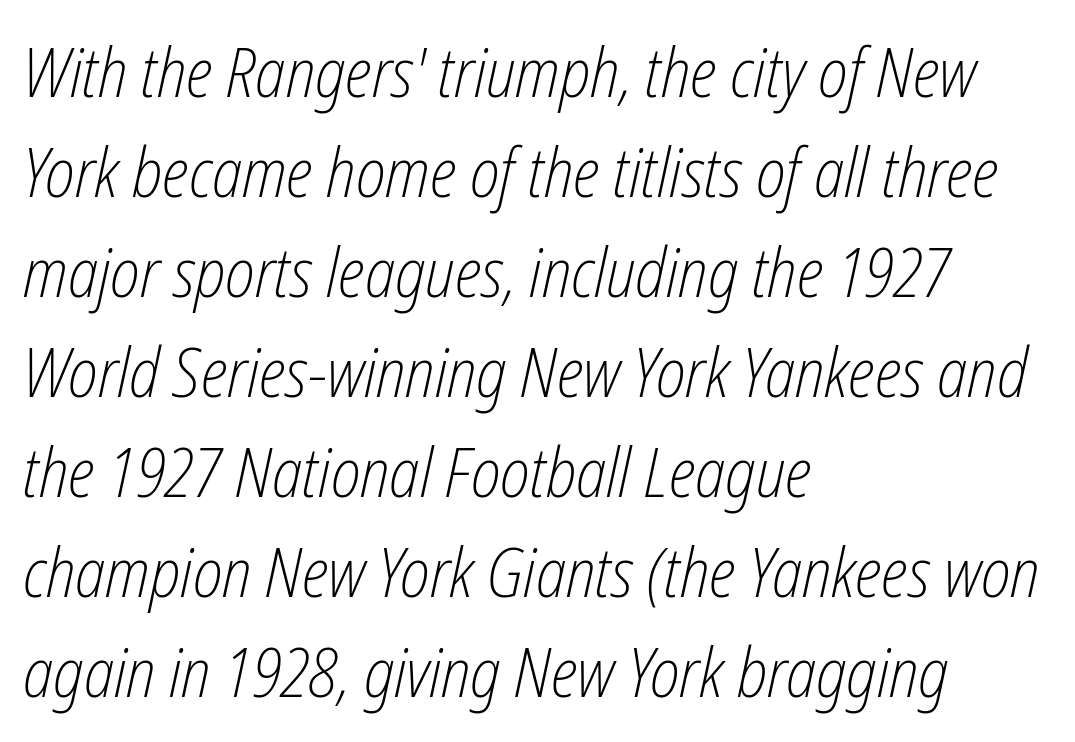
{"italic": "yes", "lean": "right", "slant_degrees": 12, "bold": "no", "weight": "light", "width": "condensed", "stroke_contrast": "low", "x_height": "medium", "monospaced": "no", "underline": "no", "align": "left", "line_spacing": "normal", "line_spacing_ratio": 1.45, "letter_spacing": "normal", "letter_spacing_em": 0.0, "glyph_px": 69}
